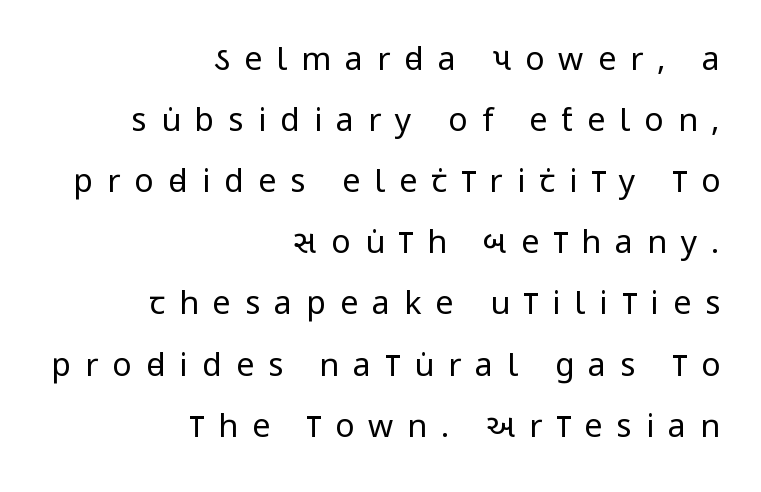
Decoration check: the copy has no underline. The font's upright variant was chosen for this text. You could not count columns in this text — the font is proportionally spaced. Weight: not bold — regular or lighter. Each word looks stretched out because of the extra space between its letters. Whoever set this chose breathing room over compactness in the vertical rhythm.
